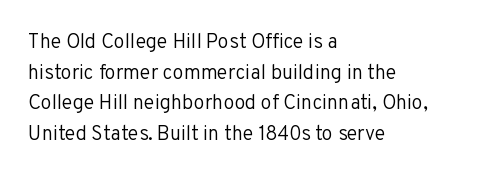
Q: Is the text bold? A: No.
Q: Is the text italic (slanted)? A: No, it is upright.
Q: Is the text underlined? A: No.
Q: How is the paragraph aligned? A: Left-aligned.
Q: Is the spacing between letters normal or unusually wide? A: Normal.
Q: Is the spacing between lines tight, normal or loose? A: Normal.
